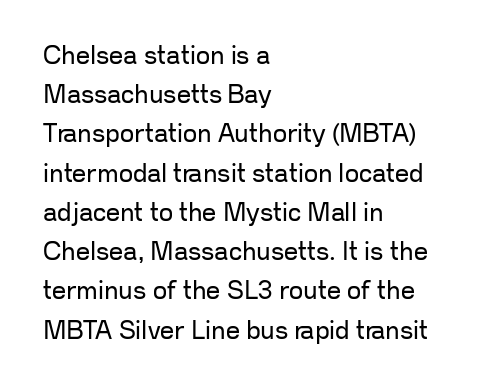
Q: Is the text bold? A: No.
Q: Is the text italic (slanted)? A: No, it is upright.
Q: Is the text underlined? A: No.
Q: How is the paragraph aligned? A: Left-aligned.
Q: Is the spacing between letters normal or unusually wide? A: Normal.
Q: Is the spacing between lines tight, normal or loose? A: Normal.
